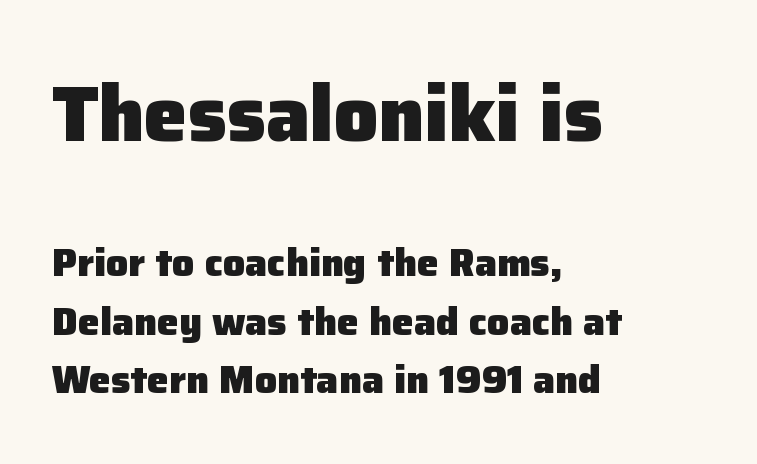
This sample uses a sans-serif face. Summary of vertical rhythm: regular, with standard interline spacing. This sample has the flowing, uneven cadence of proportional lettering. How heavy is the stroke? Heavy — this is a bold. Type without underlining. This sample uses plain, unmodified letter spacing.
